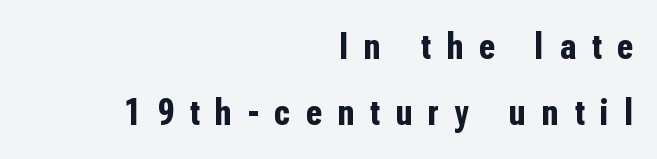
{"serif": "no", "italic": "no", "bold": "yes", "weight": "bold", "width": "condensed", "stroke_contrast": "low", "x_height": "medium", "monospaced": "no", "underline": "no", "align": "right", "line_spacing_ratio": 1.78, "letter_spacing": "wide", "letter_spacing_em": 0.44, "glyph_px": 37}
